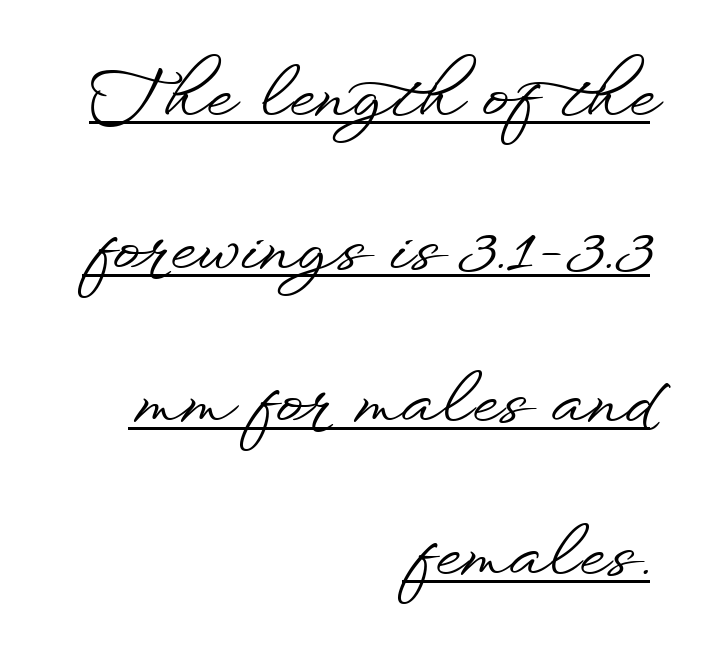
The image shows 68 px wide sans-serif type; set right-aligned, loose line spacing (2.25x), normal letter spacing, underlined; low stroke contrast and a small x-height.
